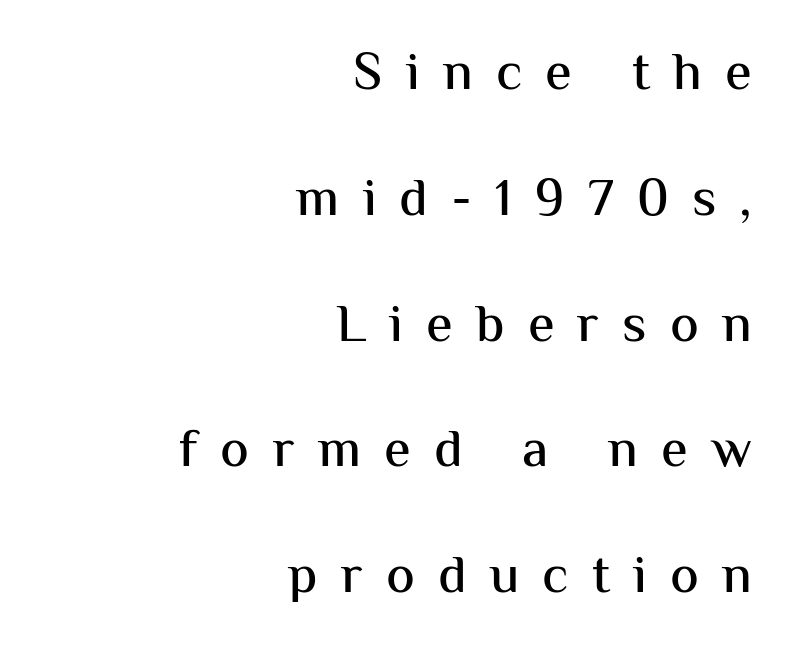
Q: Is the text italic (slanted)? A: No, it is upright.
Q: Is the typeface a serif or a sans-serif typeface? A: Sans-serif.
Q: Is the text underlined? A: No.
Q: How is the paragraph aligned? A: Right-aligned.
Q: Is the spacing between letters normal or unusually wide? A: Unusually wide.
Q: Is the spacing between lines tight, normal or loose? A: Loose.
Q: Width (condensed, normal, or wide)? A: Normal.
Q: Stroke contrast? A: Medium.
Q: x-height? A: Medium.
Q: Monospaced? A: No.
